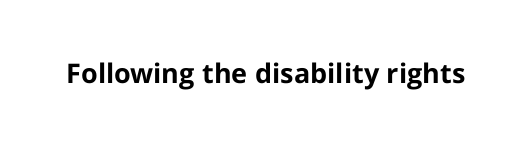
{"italic": "no", "bold": "yes", "underline": "no", "letter_spacing": "normal", "letter_spacing_em": 0.0, "glyph_px": 27}
